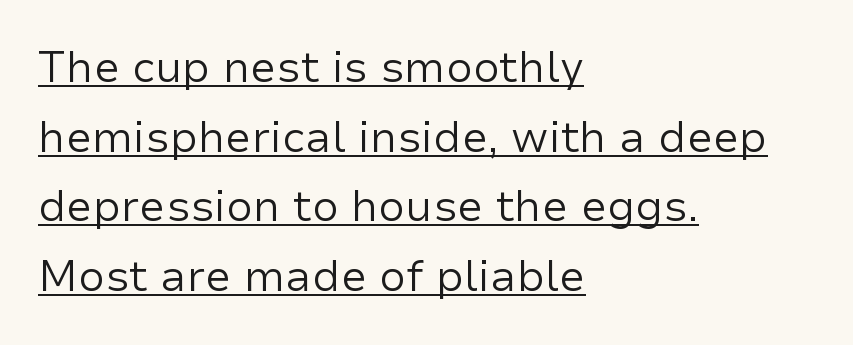
Q: Is the text bold? A: No.
Q: Is the text italic (slanted)? A: No, it is upright.
Q: Is the typeface a serif or a sans-serif typeface? A: Sans-serif.
Q: Is the text underlined? A: Yes.
Q: How is the paragraph aligned? A: Left-aligned.
Q: Is the spacing between letters normal or unusually wide? A: Normal.
Q: Is the spacing between lines tight, normal or loose? A: Normal.
Q: Width (condensed, normal, or wide)? A: Normal.
Q: Stroke contrast? A: Low.
Q: x-height? A: Medium.
Q: Monospaced? A: No.
